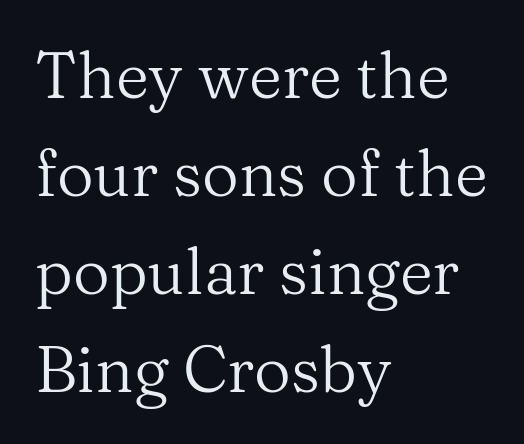
Q: Is the text bold? A: No.
Q: Is the text italic (slanted)? A: No, it is upright.
Q: Is the typeface a serif or a sans-serif typeface? A: Serif.
Q: Is the text underlined? A: No.
Q: How is the paragraph aligned? A: Left-aligned.
Q: Is the spacing between letters normal or unusually wide? A: Normal.
Q: Is the spacing between lines tight, normal or loose? A: Normal.
Q: Width (condensed, normal, or wide)? A: Normal.
Q: Stroke contrast? A: Medium.
Q: x-height? A: Medium.
Q: Monospaced? A: No.
